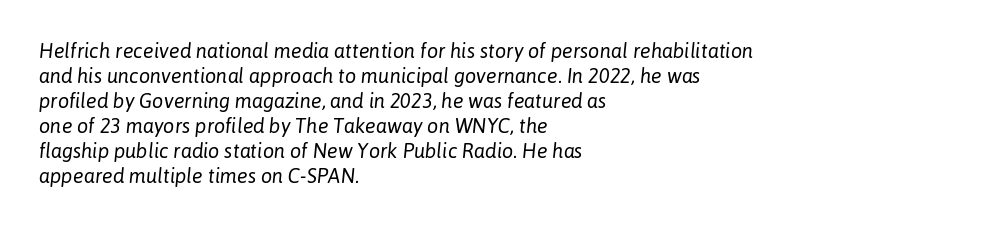
Words float on clear page, feet unadorned. One glance says typical: line gaps are just what's usual. Weight class: somewhere from thin through regular. The passage shown leans; its letterforms are oblique. Line beginnings align vertically; line endings do not. The rendering keeps characters at their native spacing.
